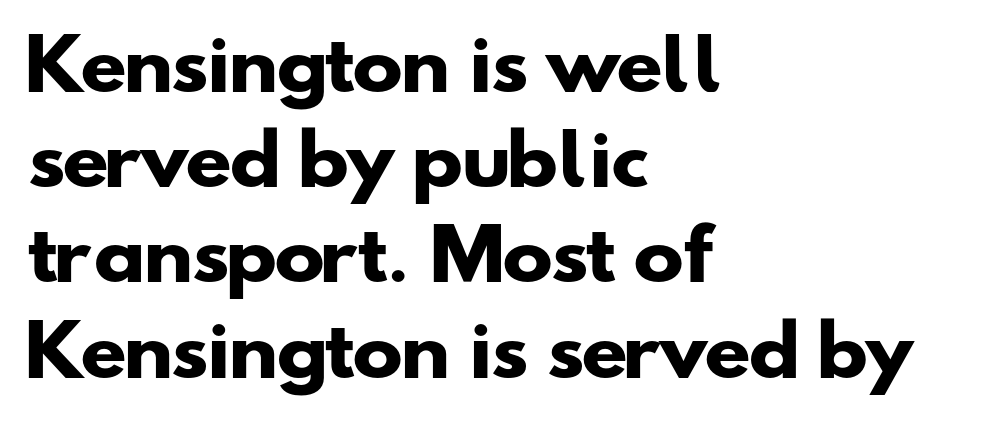
{"serif": "no", "bold": "yes", "weight": "heavy", "width": "wide", "stroke_contrast": "low", "x_height": "small", "monospaced": "no", "underline": "no", "align": "left", "line_spacing": "normal", "line_spacing_ratio": 1.4, "letter_spacing": "normal", "letter_spacing_em": 0.0, "glyph_px": 68}
